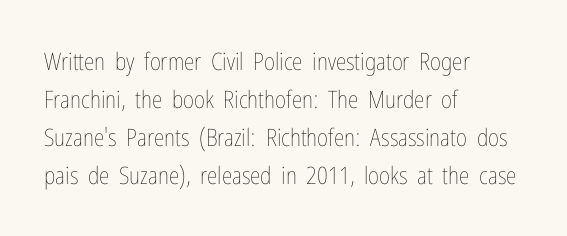
The image shows 24 px text type, upright; set left-aligned, normal line spacing (1.58x), normal letter spacing, not underlined.
